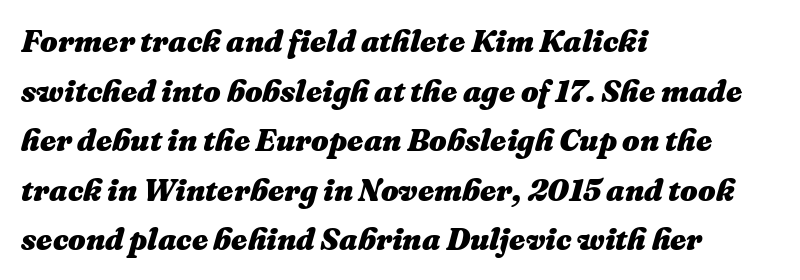
{"italic": "yes", "lean": "right", "slant_degrees": 16, "bold": "yes", "weight": "heavy", "width": "normal", "stroke_contrast": "medium", "x_height": "medium", "monospaced": "no", "underline": "no", "align": "left", "line_spacing": "normal", "line_spacing_ratio": 1.6, "letter_spacing": "normal", "letter_spacing_em": 0.0, "glyph_px": 31}
